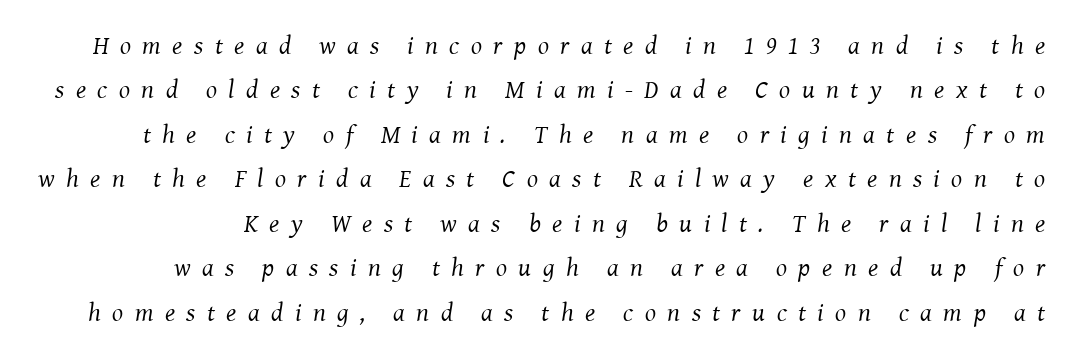
{"italic": "yes", "lean": "right", "slant_degrees": 8, "bold": "no", "underline": "no", "line_spacing_ratio": 1.71, "letter_spacing": "wide", "letter_spacing_em": 0.44, "glyph_px": 26}
